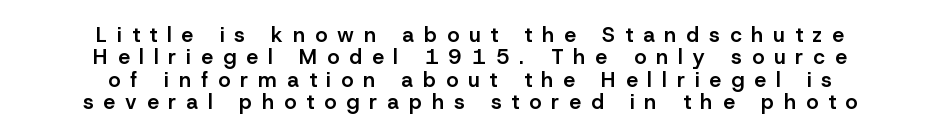
Does the copy run flush right? No — it is centered line by line. Tracking here is generous; glyphs stand well apart from one another. Italic? Not at all — the glyphs are vertical. The passage shown stacks its lines with hardly any gap. Descenders are the only things crossing below the line.
